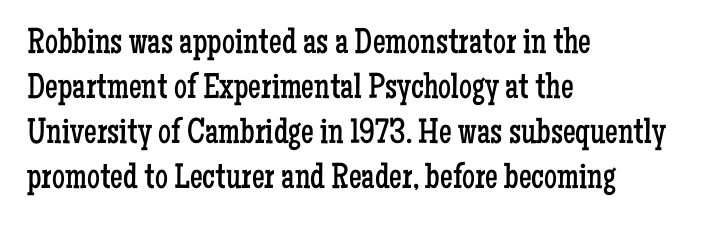
The lines in this sample share a left origin and differ only in where they stop. Unlike a clean sans, this face finishes its strokes with serifs. Designer's note — italics off, roman on. Do the characters align in a grid? No, the font is proportional.
